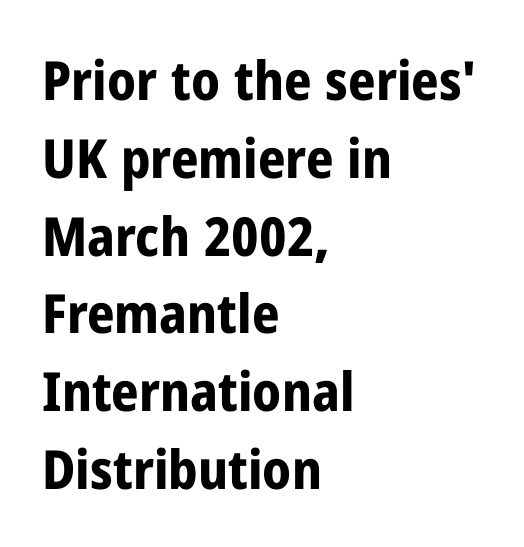
Spacing verdict: proportional, widths tailored to each character. Anything drawn beneath the words? Only blank space. The characters look thick and weighty, a clear bold. You can tell from the bare stems that sans-serif type was used. This sample uses an upright cut, with every glyph sitting square on the baseline. Tracking here is standard; glyphs follow each other at the usual distance.
